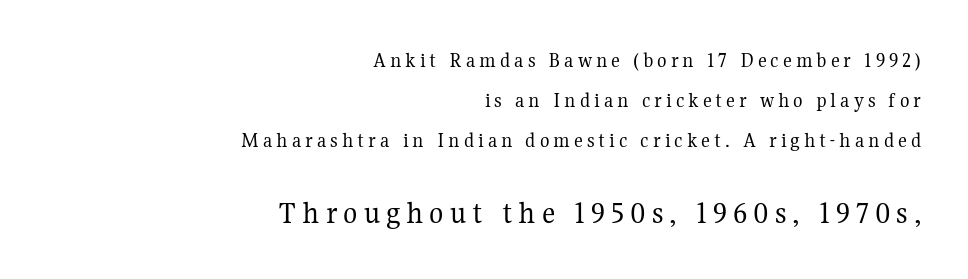
You can tell from the footed stems that serif type was used. You could not count columns in this text — the font is proportionally spaced. The face looks like a standard text weight, possibly lighter. Ascenders rise straight up at ninety degrees. Typesetter's note — lower block bumped up in size, upper block left smaller. Anything drawn beneath the words? Only blank space.
